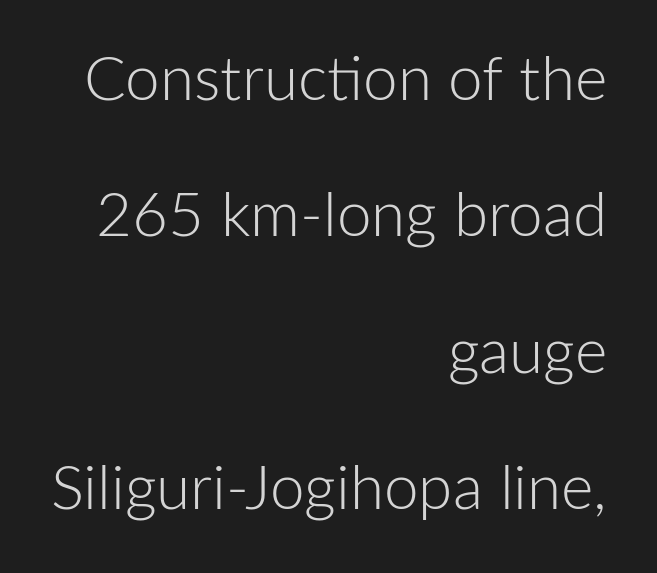
The specimen omits any rule beneath the text block's lines. The rendering anchors every line to the right-hand side. Each word holds together tightly as a unit, with standard inter-letter gaps. You can tell it's not italic because the verticals are truly vertical. A great deal of white space separates one row of letters from the next. Serifs: no, the terminals of the letterforms are clean.
